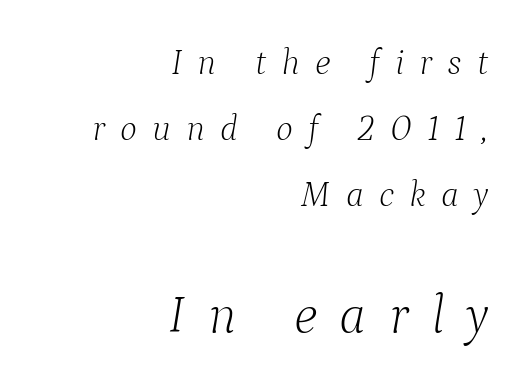
Q: Is the text bold? A: No.
Q: Is the text italic (slanted)? A: Yes, it leans right by about 9 degrees.
Q: Is the typeface a serif or a sans-serif typeface? A: Serif.
Q: Is the text underlined? A: No.
Q: How is the paragraph aligned? A: Right-aligned.
Q: Is the spacing between letters normal or unusually wide? A: Unusually wide.
Q: Which block of text is set in a larger size, the first (top) or the second (bottom)? A: The second (bottom) one.
Q: Width (condensed, normal, or wide)? A: Normal.
Q: Stroke contrast? A: Low.
Q: x-height? A: Medium.
Q: Monospaced? A: No.
